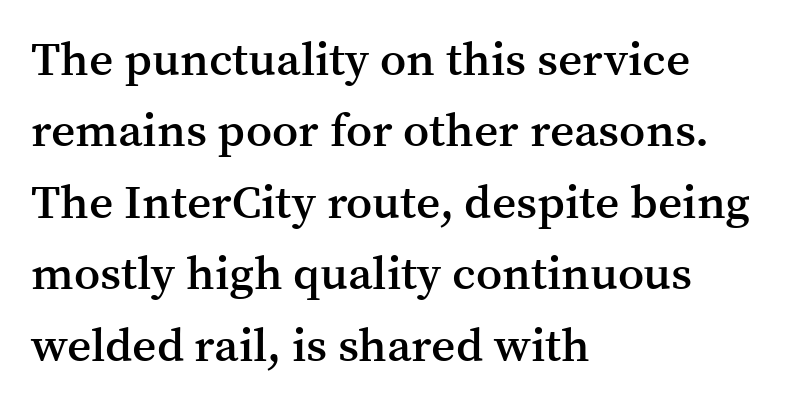
Heft: intermediate — a semibold. Is this a fixed-width face? No — the glyphs have proportional, varying widths. Type style note: has serifs. Regular leading. It's the straight-up-and-down kind of type.
